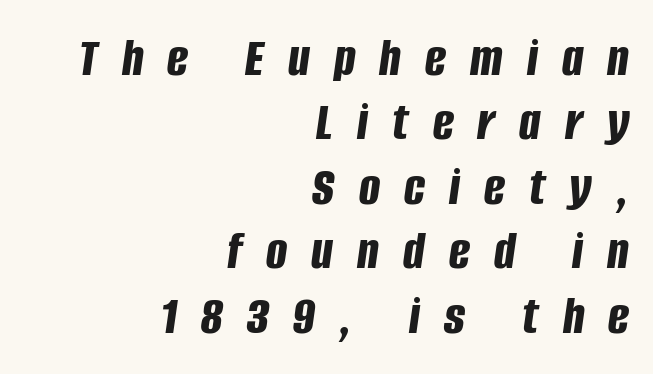
The image shows 56 px bold, condensed type, italic (leaning right); set right-aligned, tight line spacing (1.15x), unusually wide letter spacing (+0.43 em), not underlined; low stroke contrast and a large x-height.
